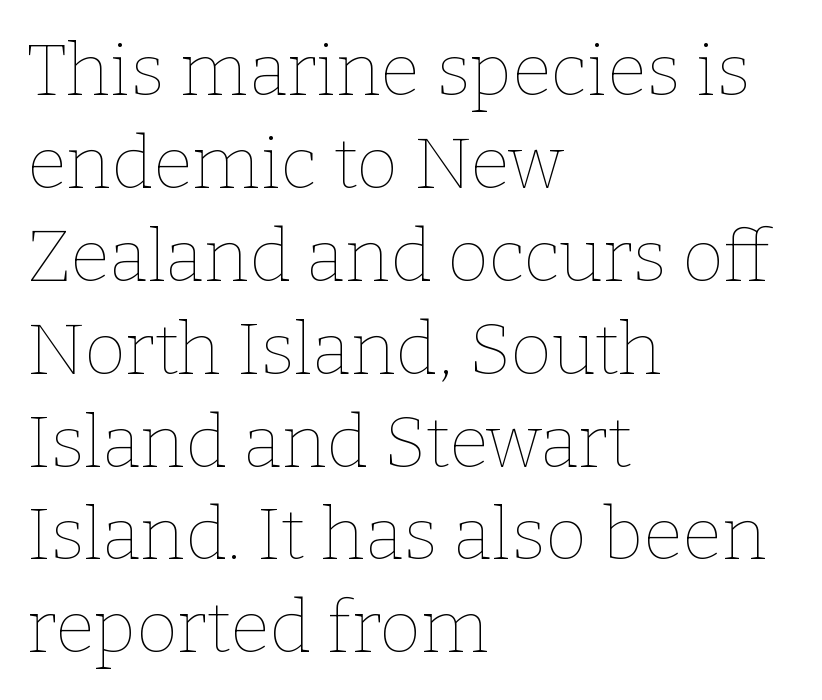
The image shows 72 px thin type, upright; set left-aligned, normal line spacing (1.29x), normal letter spacing, not underlined; low stroke contrast and a medium x-height.
